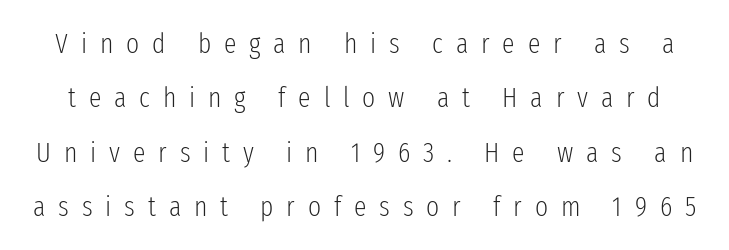
{"serif": "no", "italic": "no", "bold": "no", "weight": "light", "width": "condensed", "stroke_contrast": "low", "x_height": "medium", "monospaced": "no", "underline": "no", "line_spacing": "loose", "line_spacing_ratio": 1.94, "letter_spacing": "wide", "letter_spacing_em": 0.46, "glyph_px": 28}
